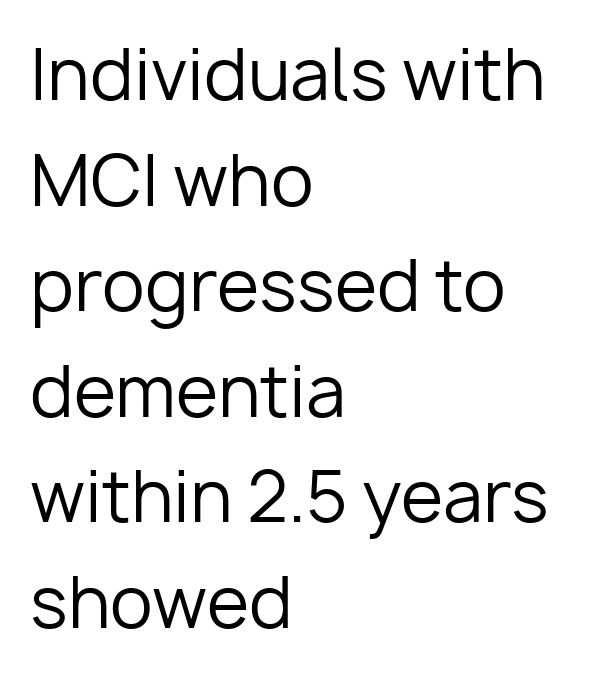
Is this a fixed-width face? No — the glyphs have proportional, varying widths. The gaps between neighbouring characters are ordinary and unremarkable. If you drew a line through each stem, it would be perfectly vertical. Counters stay open thanks to moderate or lighter strokes. Horizontally, the lines are justified to the leading edge only.
